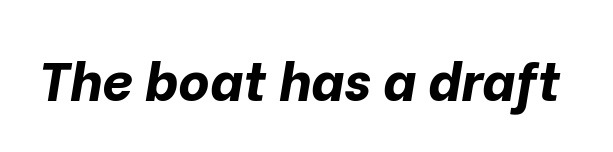
The image shows 54 px bold type, italic (leaning right); set normal letter spacing, not underlined; low stroke contrast and a medium x-height.
